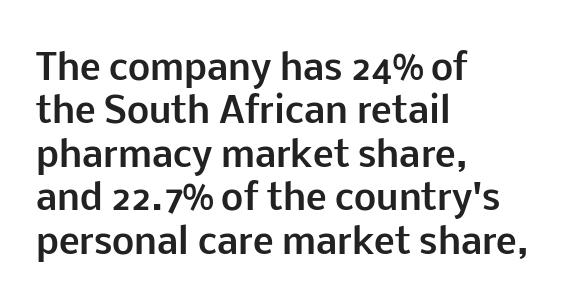
{"serif": "no", "italic": "no", "bold": "yes", "weight": "bold", "width": "normal", "stroke_contrast": "low", "x_height": "medium", "monospaced": "no", "underline": "no", "align": "left", "line_spacing_ratio": 1.24, "letter_spacing": "normal", "letter_spacing_em": 0.0, "glyph_px": 35}
